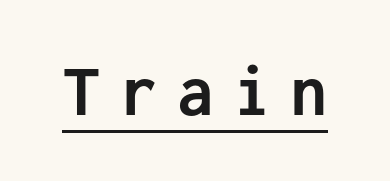
The image shows 74 px semibold sans-serif type, upright, monospaced; set unusually wide letter spacing (+0.27 em), underlined; low stroke contrast and a medium x-height.
